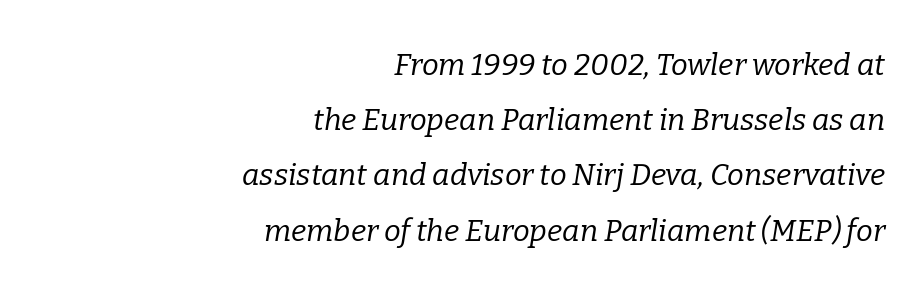
Q: Is the text bold? A: No.
Q: Is the text italic (slanted)? A: Yes, it leans right by about 9 degrees.
Q: Is the typeface a serif or a sans-serif typeface? A: Serif.
Q: Is the text underlined? A: No.
Q: How is the paragraph aligned? A: Right-aligned.
Q: Is the spacing between letters normal or unusually wide? A: Normal.
Q: Width (condensed, normal, or wide)? A: Normal.
Q: Stroke contrast? A: Low.
Q: x-height? A: Medium.
Q: Monospaced? A: No.
